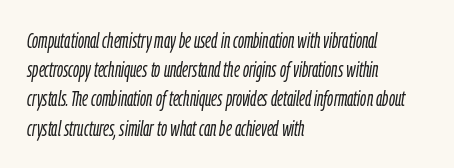
{"italic": "yes", "lean": "right", "slant_degrees": 9, "bold": "no", "underline": "no", "align": "left", "line_spacing": "normal", "line_spacing_ratio": 1.39, "letter_spacing": "normal", "letter_spacing_em": 0.0, "glyph_px": 21}
